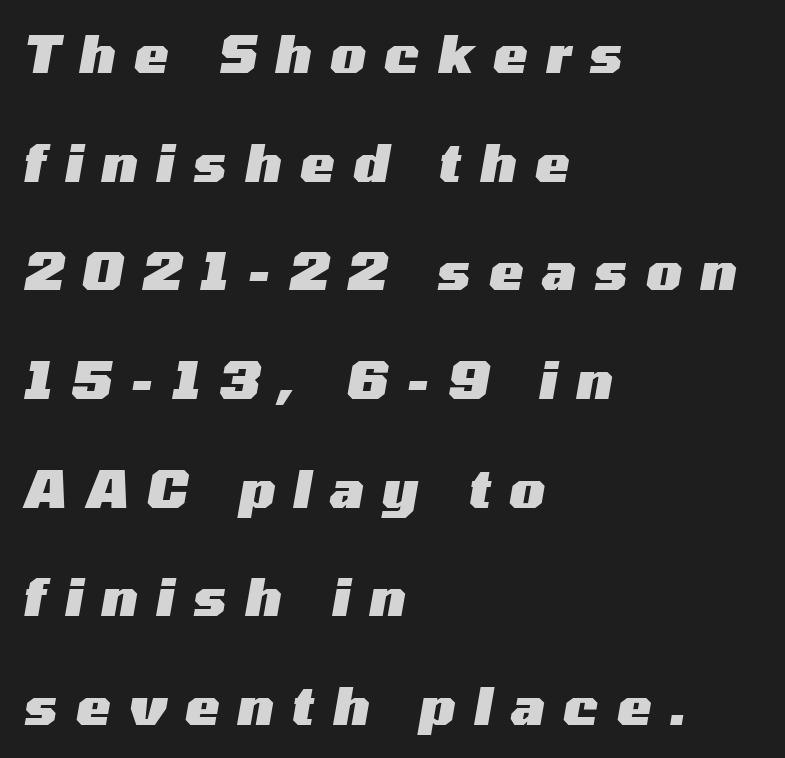
The image shows 51 px heavy, wide type, italic (leaning right); set left-aligned, loose line spacing (2.13x), unusually wide letter spacing (+0.37 em), not underlined; medium stroke contrast and a medium x-height.
